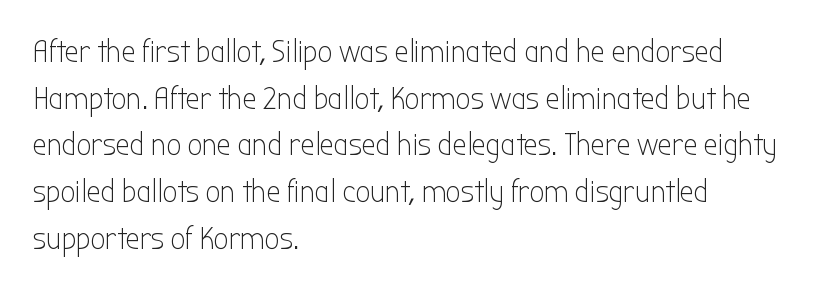
{"serif": "no", "italic": "no", "bold": "no", "weight": "light", "width": "condensed", "stroke_contrast": "low", "x_height": "medium", "monospaced": "no", "underline": "no", "align": "left", "line_spacing": "normal", "line_spacing_ratio": 1.46, "letter_spacing": "normal", "letter_spacing_em": 0.0, "glyph_px": 32}
